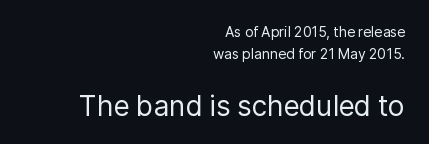
Q: Is the text bold? A: No.
Q: Is the text italic (slanted)? A: No, it is upright.
Q: Is the typeface a serif or a sans-serif typeface? A: Sans-serif.
Q: Is the text underlined? A: No.
Q: How is the paragraph aligned? A: Right-aligned.
Q: Is the spacing between letters normal or unusually wide? A: Normal.
Q: Is the spacing between lines tight, normal or loose? A: Normal.
Q: Which block of text is set in a larger size, the first (top) or the second (bottom)? A: The second (bottom) one.
Q: Width (condensed, normal, or wide)? A: Normal.
Q: Stroke contrast? A: Low.
Q: x-height? A: Medium.
Q: Monospaced? A: No.
